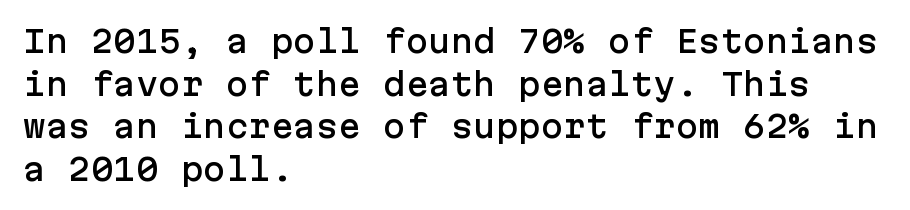
The image shows 30 px sans-serif type, upright; set left-aligned, normal line spacing (1.42x), normal letter spacing, not underlined; low stroke contrast and a medium x-height.
